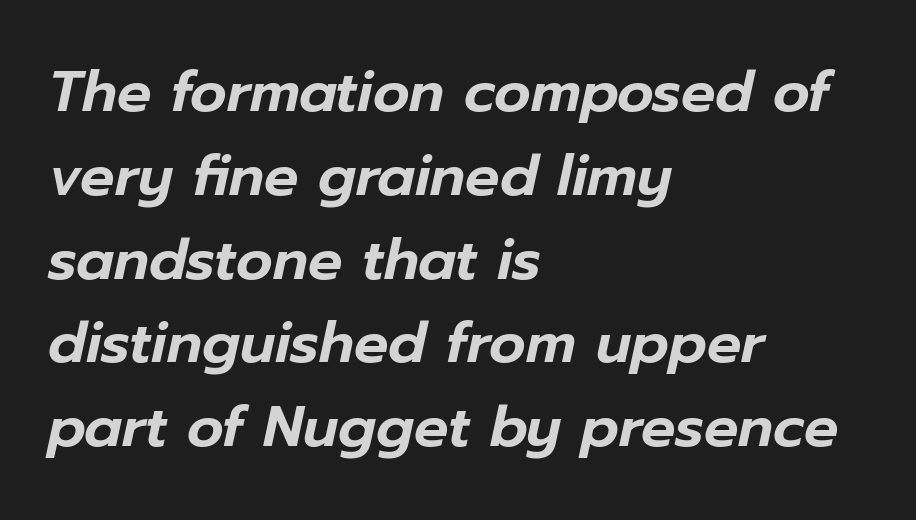
The image shows 57 px text type, italic (leaning right); set left-aligned, normal line spacing (1.47x), normal letter spacing, not underlined; low stroke contrast and a medium x-height.
